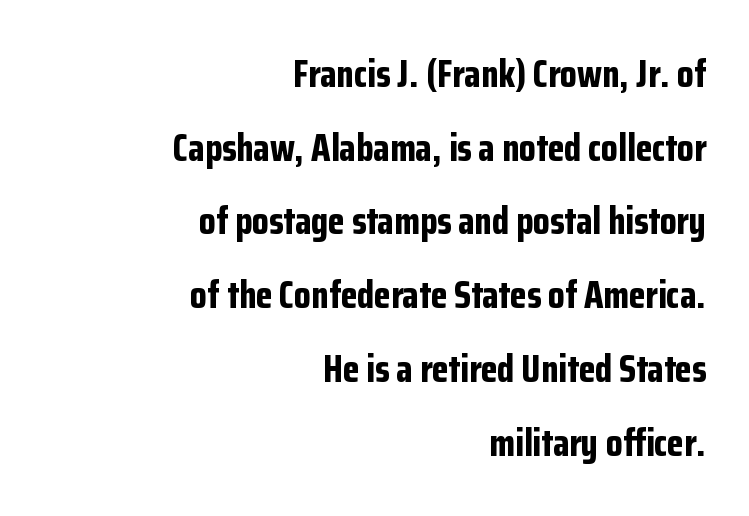
This sample has the flowing, uneven cadence of proportional lettering. Rendered with straight, roman letterforms. Students, this is bold: see how much ink each stroke carries. Short note: letters normally spaced. This block would shrink considerably if given ordinary leading; it's expanded now. Letterform terminals end flat and unadorned throughout the passage.
